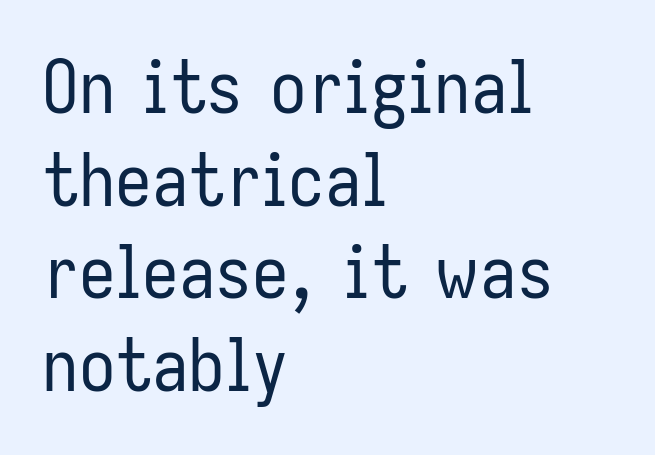
The image shows 73 px regular-weight, condensed sans-serif type, upright; set left-aligned, normal line spacing (1.27x), normal letter spacing, not underlined; low stroke contrast and a medium x-height.
